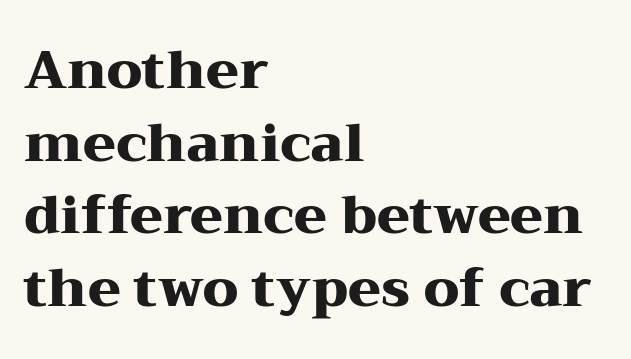
The letters advance in unequal steps, a hallmark of proportional type. Words float on clear page, feet unadorned. What kind of face is this? One with serifs. Line spacing here is normal. Standard letterfit; no display-style spreading of the glyphs. Posture: vertical.
